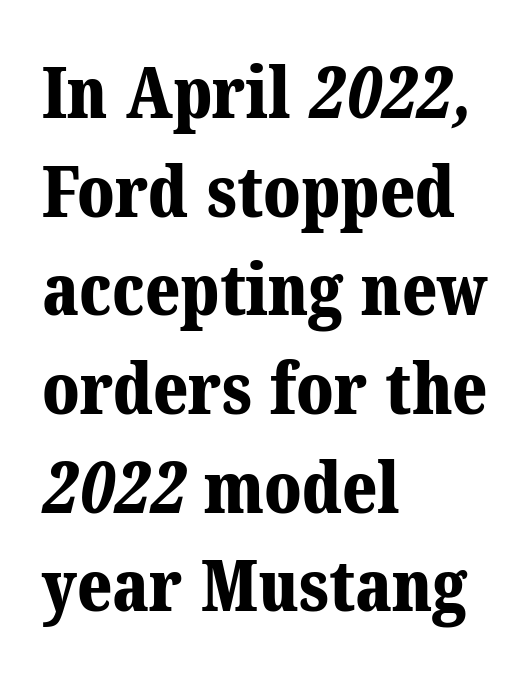
The image shows 71 px bold serif type; set left-aligned, normal line spacing (1.39x), normal letter spacing, not underlined; medium stroke contrast and a medium x-height.
